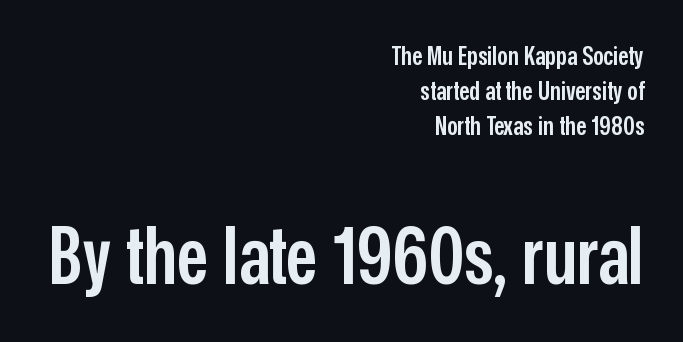
{"serif": "no", "italic": "no", "bold": "semi", "weight": "semibold", "width": "condensed", "stroke_contrast": "low", "x_height": "medium", "monospaced": "no", "underline": "no", "align": "right", "line_spacing": "normal", "line_spacing_ratio": 1.34, "letter_spacing": "normal", "letter_spacing_em": 0.0, "larger_block": "second", "size_ratio": 3.04, "glyph_px": 79}
